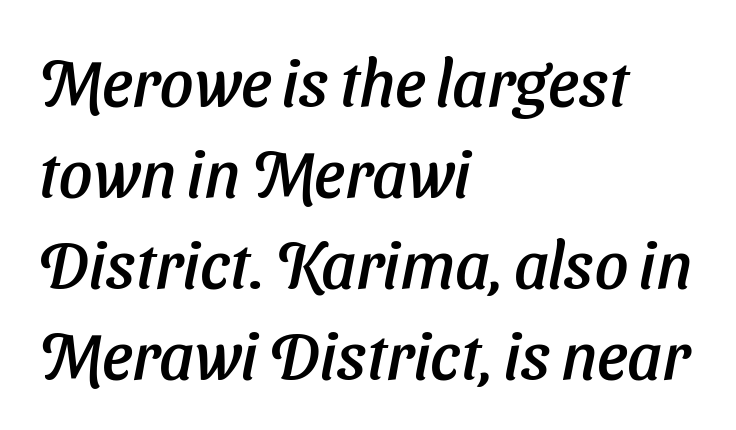
The image shows 66 px text type; set left-aligned, normal line spacing (1.38x), normal letter spacing, not underlined; low stroke contrast and a medium x-height.
